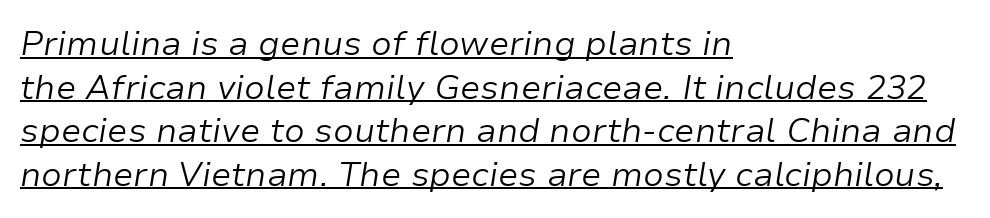
{"italic": "yes", "lean": "right", "slant_degrees": 9, "bold": "no", "weight": "light", "width": "normal", "stroke_contrast": "low", "x_height": "medium", "monospaced": "no", "underline": "yes", "align": "left", "line_spacing": "normal", "line_spacing_ratio": 1.28, "letter_spacing": "normal", "letter_spacing_em": 0.0, "glyph_px": 34}
